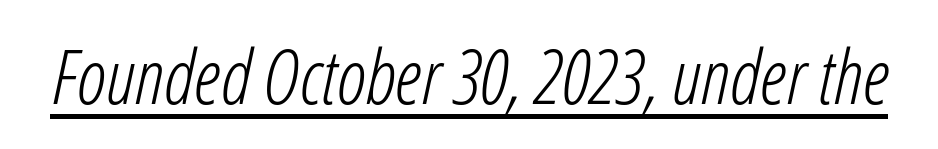
Q: Is the text bold? A: No.
Q: Is the text italic (slanted)? A: Yes, it leans right by about 12 degrees.
Q: Is the text underlined? A: Yes.
Q: Is the spacing between letters normal or unusually wide? A: Normal.
Q: Width (condensed, normal, or wide)? A: Condensed.
Q: Stroke contrast? A: Low.
Q: x-height? A: Medium.
Q: Monospaced? A: No.
